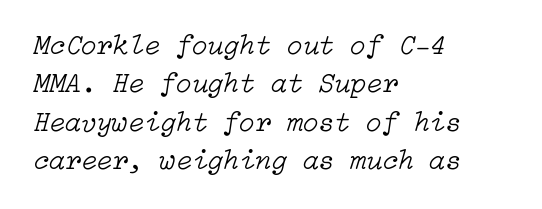
Q: Is the text bold? A: No.
Q: Is the text italic (slanted)? A: Yes, it leans right by about 15 degrees.
Q: Is the text underlined? A: No.
Q: How is the paragraph aligned? A: Left-aligned.
Q: Is the spacing between letters normal or unusually wide? A: Normal.
Q: Is the spacing between lines tight, normal or loose? A: Normal.
Q: Width (condensed, normal, or wide)? A: Normal.
Q: Stroke contrast? A: Low.
Q: x-height? A: Medium.
